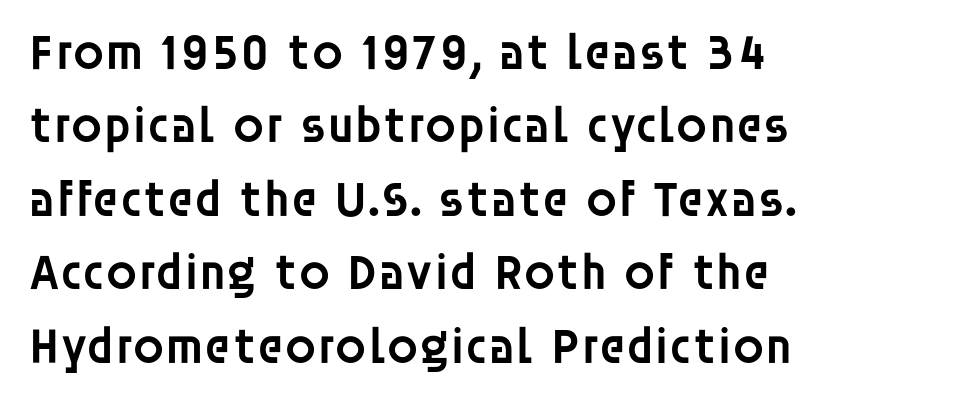
The image shows 51 px semibold sans-serif type, upright; set left-aligned, normal line spacing (1.44x), normal letter spacing, not underlined; low stroke contrast and a large x-height.
